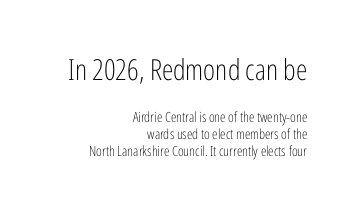
The image shows 29 px light, condensed sans-serif type, upright; set right-aligned, line spacing 1.2x, normal letter spacing, not underlined; the first (top) block is 2.07x larger; low stroke contrast and a medium x-height.
